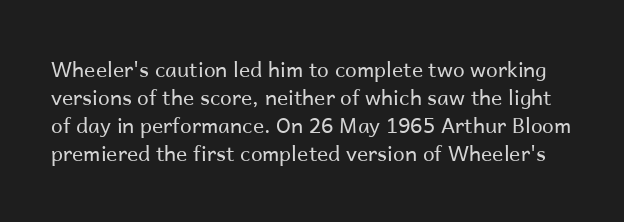
Q: Is the text bold? A: No.
Q: Is the text italic (slanted)? A: No, it is upright.
Q: Is the text underlined? A: No.
Q: Is the spacing between letters normal or unusually wide? A: Normal.
Q: Is the spacing between lines tight, normal or loose? A: Normal.
